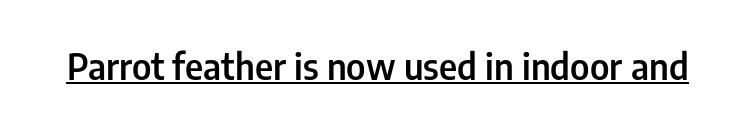
{"serif": "no", "italic": "no", "bold": "semi", "weight": "semibold", "width": "condensed", "stroke_contrast": "low", "x_height": "medium", "monospaced": "no", "underline": "yes", "letter_spacing": "normal", "letter_spacing_em": 0.0, "glyph_px": 36}
